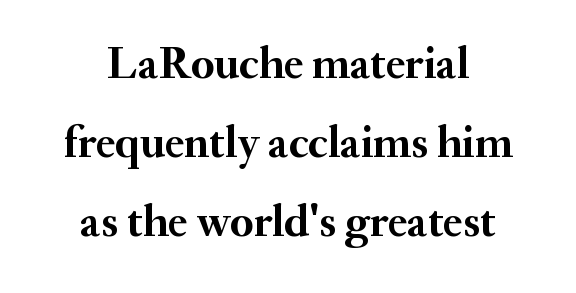
The image shows 45 px semibold serif type, upright; set line spacing 1.76x, normal letter spacing, not underlined; medium stroke contrast and a small x-height.
